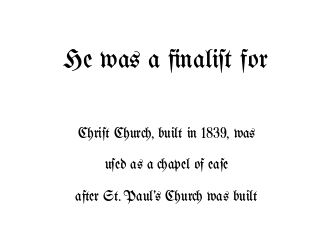
Q: Is the text bold? A: No.
Q: Is the text italic (slanted)? A: No, it is upright.
Q: Is the text underlined? A: No.
Q: How is the paragraph aligned? A: Centered.
Q: Is the spacing between letters normal or unusually wide? A: Normal.
Q: Is the spacing between lines tight, normal or loose? A: Loose.
Q: Which block of text is set in a larger size, the first (top) or the second (bottom)? A: The first (top) one.
